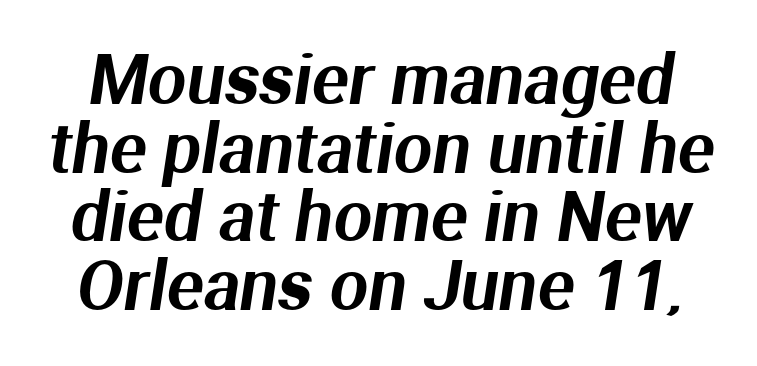
The rendering keeps characters at their native spacing. Here the designer chose a conventional face with non-uniform glyph widths. Interline gaps are noticeably narrow in this sample. The type family on display is of the sans-serif kind. Rule under the text: the space is simply empty.
